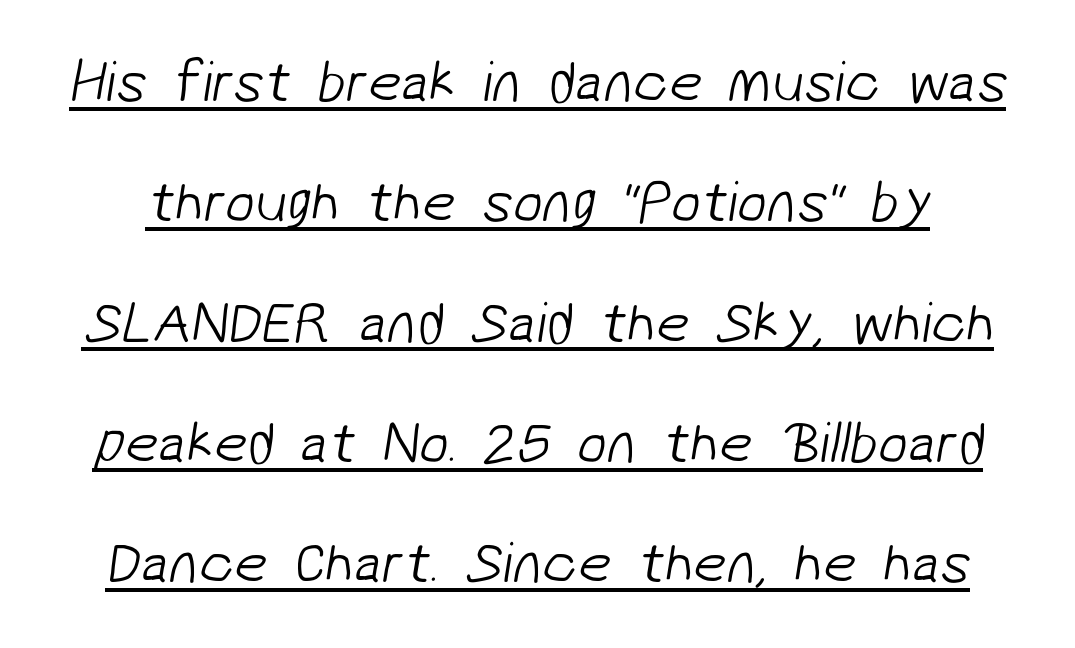
{"serif": "no", "bold": "no", "weight": "light", "width": "normal", "stroke_contrast": "low", "x_height": "medium", "monospaced": "no", "underline": "yes", "line_spacing": "loose", "line_spacing_ratio": 2.04, "letter_spacing": "normal", "letter_spacing_em": 0.0, "glyph_px": 59}
